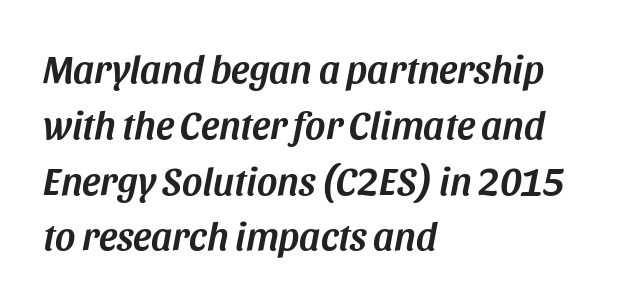
The image shows 39 px text type, italic (leaning right); set left-aligned, normal line spacing (1.43x), normal letter spacing, not underlined; medium stroke contrast and a large x-height.
